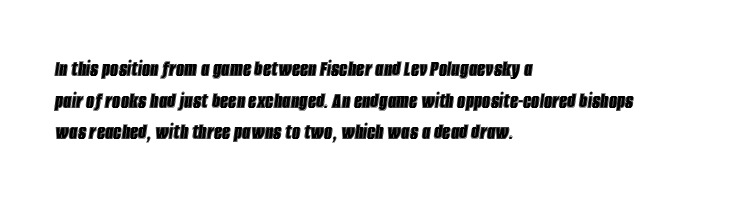
{"italic": "yes", "lean": "right", "slant_degrees": 8, "underline": "no", "align": "left", "line_spacing": "normal", "line_spacing_ratio": 1.37, "letter_spacing": "normal", "letter_spacing_em": 0.0, "glyph_px": 23}
